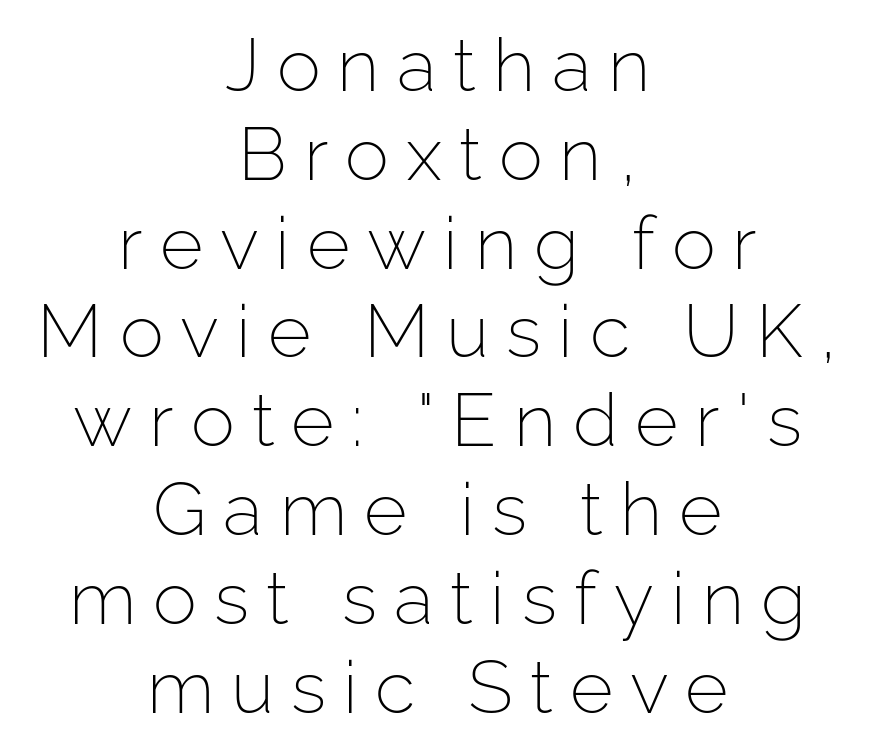
Each row of text sits above clean, open space. Proportional: the letters do not fall into vertical columns. Nothing heavy about these letters — not bold at all. Horizontally, the lines are justified to the midpoint only.
